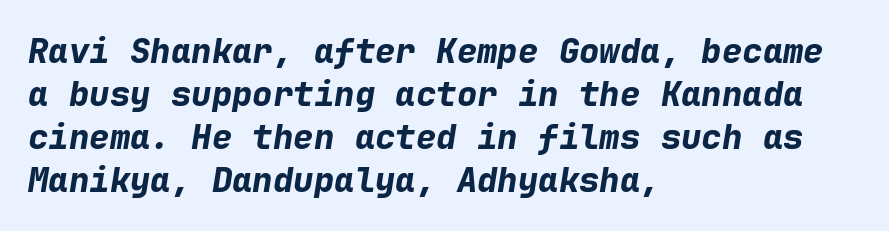
The image shows 34 px bold type, italic (leaning right), monospaced; set left-aligned, normal line spacing (1.26x), normal letter spacing, not underlined; low stroke contrast and a medium x-height.
